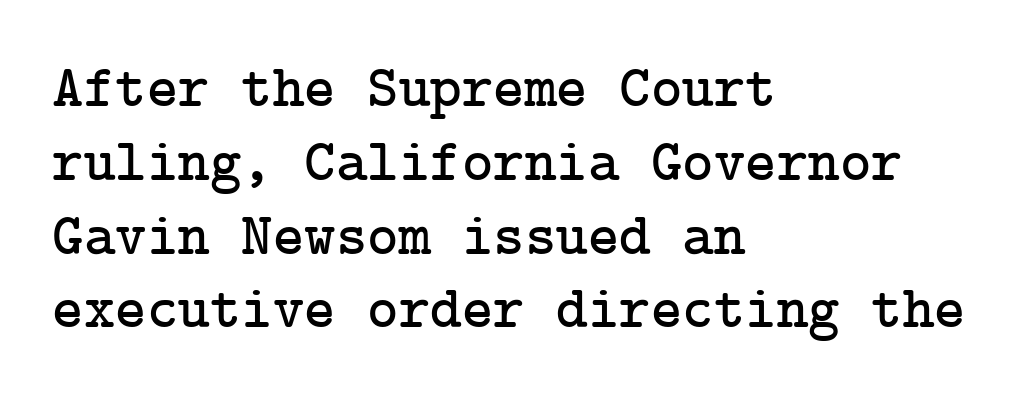
{"serif": "yes", "italic": "no", "width": "normal", "stroke_contrast": "low", "x_height": "medium", "underline": "no", "align": "left", "line_spacing_ratio": 1.23, "letter_spacing": "normal", "letter_spacing_em": 0.0, "glyph_px": 60}
